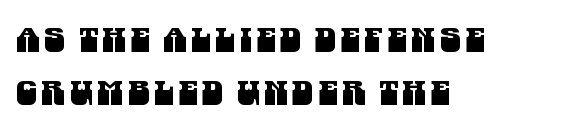
A classic flush-left, rag-right setting is used for this passage. Classification — sans serif. The passage shown stacks its lines at a standard gap. Letters rest on an invisible, unmarked baseline.
